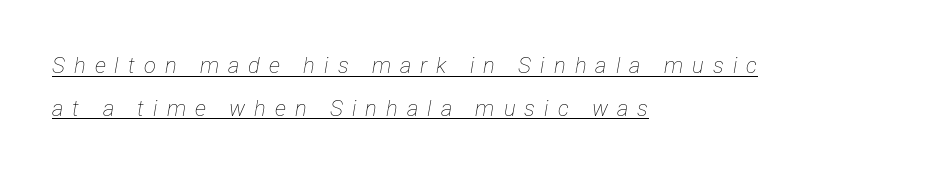
The image shows 22 px text type, italic (leaning right); set left-aligned, loose line spacing (1.94x), unusually wide letter spacing (+0.41 em), underlined.
